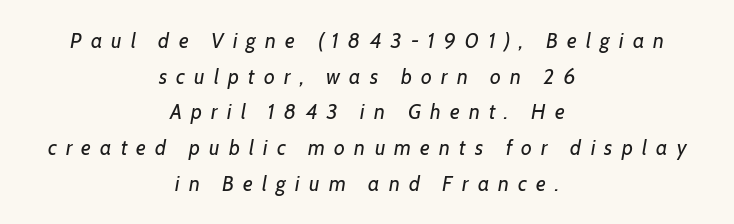
Beneath every word, the page is bare. Is this a heavy cut? Hardly; it is regular or lighter. These lines have a slow, spaced-out rhythm from letter to letter. Yep, that's italic — everything's leaning. A student would call this center alignment; a typographer would say set centered.
